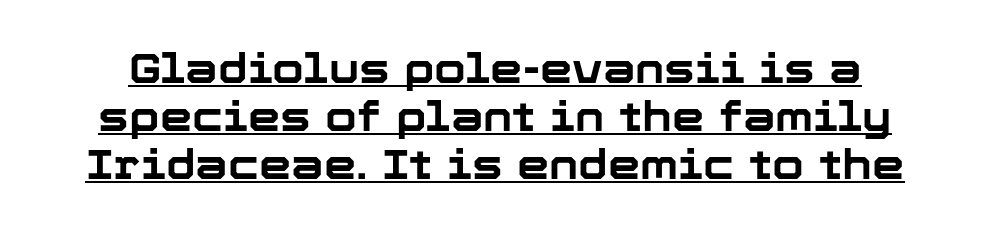
Here the glyphs are tracked normally, forming tight word shapes. I'd call this a sans setting — the letters go barefoot. How heavy is the stroke? Heavy — this is a bold. Varying glyph widths throughout — classic text-font behaviour.
